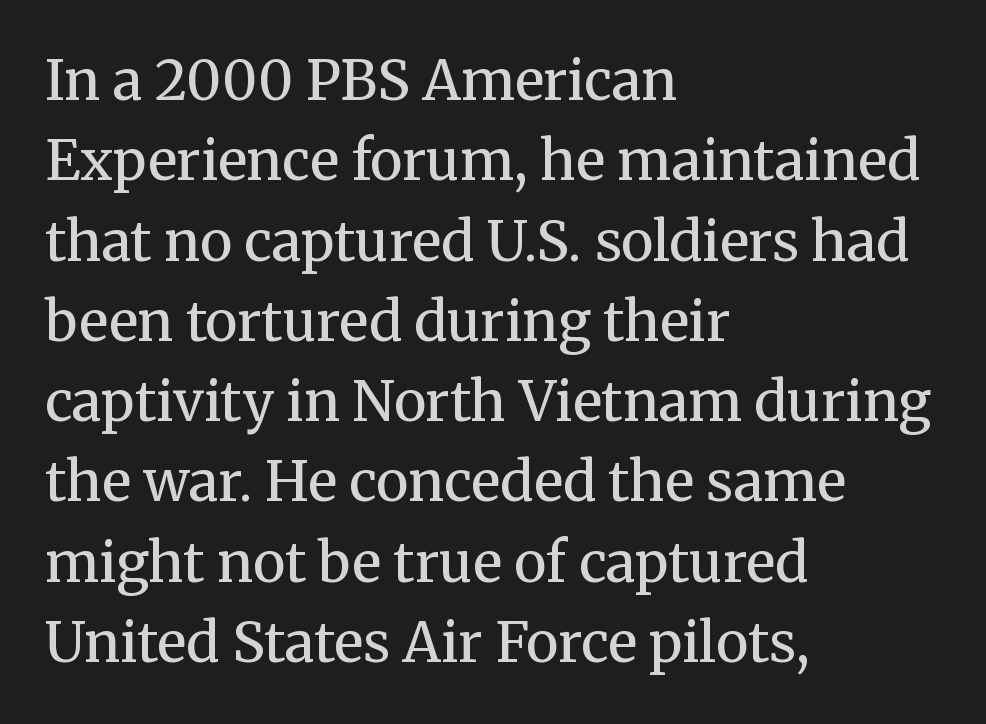
The image shows 55 px regular-weight serif type, upright; set left-aligned, normal line spacing (1.46x), normal letter spacing, not underlined; medium stroke contrast and a medium x-height.
